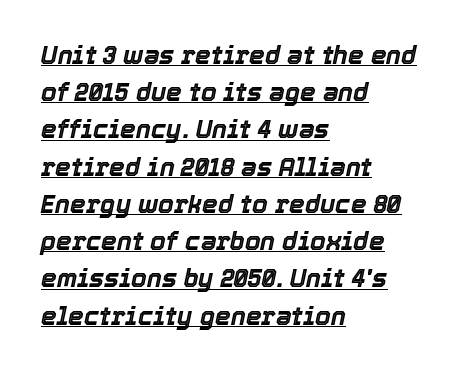
Q: Is the text italic (slanted)? A: Yes, it leans right by about 12 degrees.
Q: Is the text underlined? A: Yes.
Q: How is the paragraph aligned? A: Left-aligned.
Q: Is the spacing between letters normal or unusually wide? A: Normal.
Q: Is the spacing between lines tight, normal or loose? A: Normal.
